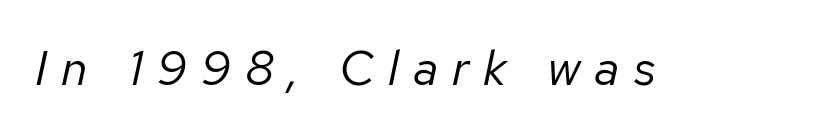
Type without underlining. The tracking jumps out immediately: characters are airy and widely separated. Does the lettering tilt? It does — this is italic. This sample has the flowing, uneven cadence of proportional lettering. Weight: regular or lighter.
